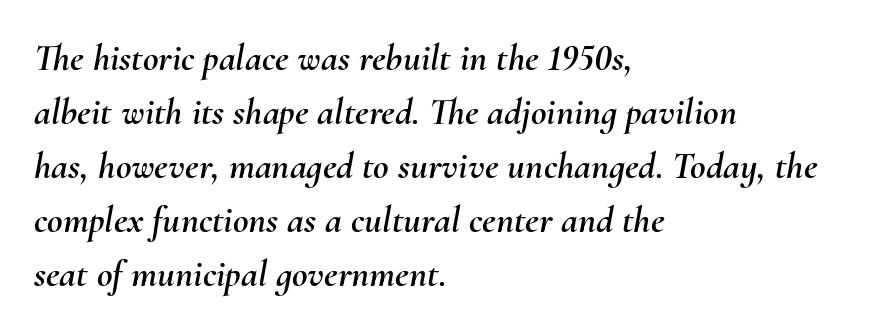
Q: Is the text italic (slanted)? A: Yes, it leans right by about 10 degrees.
Q: Is the text underlined? A: No.
Q: How is the paragraph aligned? A: Left-aligned.
Q: Is the spacing between letters normal or unusually wide? A: Normal.
Q: Is the spacing between lines tight, normal or loose? A: Normal.
Q: Width (condensed, normal, or wide)? A: Normal.
Q: Stroke contrast? A: Medium.
Q: x-height? A: Small.
Q: Monospaced? A: No.
